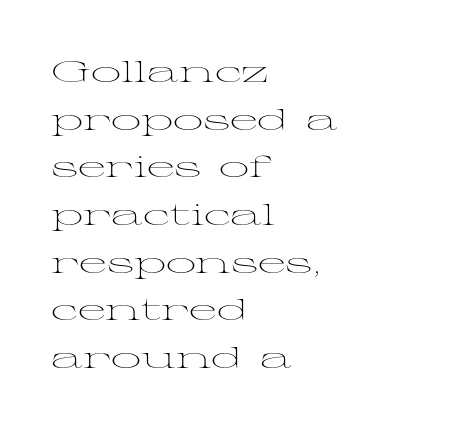
The image shows 30 px light, wide serif type, upright; set left-aligned, normal line spacing (1.59x), normal letter spacing, not underlined; medium stroke contrast and a medium x-height.
